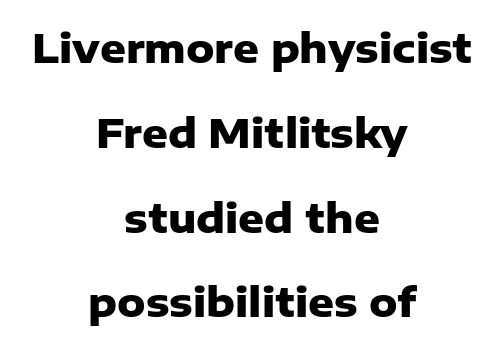
The image shows 40 px heavy sans-serif type, upright; set centered, loose line spacing (2.12x), normal letter spacing, not underlined; low stroke contrast and a medium x-height.
